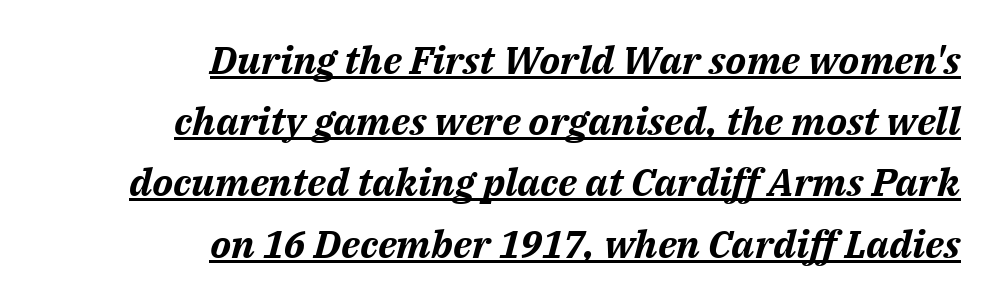
{"italic": "yes", "lean": "right", "slant_degrees": 14, "bold": "yes", "weight": "bold", "width": "normal", "stroke_contrast": "medium", "x_height": "medium", "monospaced": "no", "underline": "yes", "align": "right", "line_spacing": "normal", "line_spacing_ratio": 1.57, "letter_spacing": "normal", "letter_spacing_em": 0.0, "glyph_px": 39}
